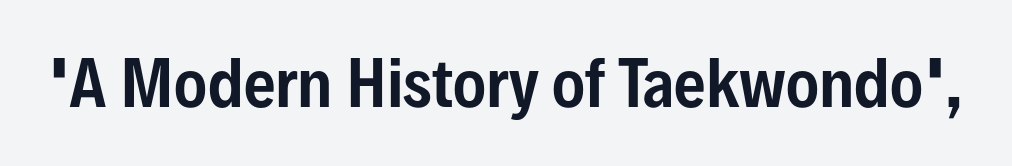
The image shows 62 px condensed sans-serif type, upright; set normal letter spacing, not underlined; low stroke contrast and a medium x-height.
